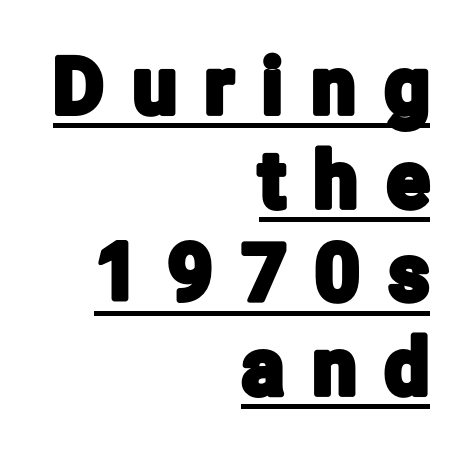
The image shows 78 px condensed sans-serif type, upright; set right-aligned, line spacing 1.2x, unusually wide letter spacing (+0.37 em), underlined; low stroke contrast and a medium x-height.
